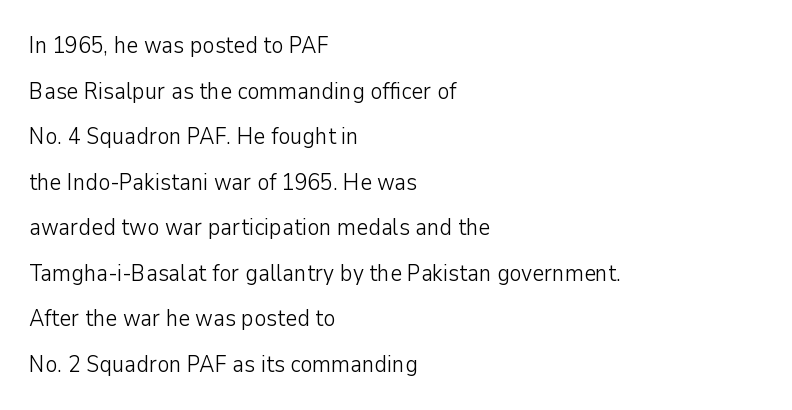
{"italic": "no", "bold": "no", "underline": "no", "align": "left", "line_spacing": "loose", "line_spacing_ratio": 1.98, "letter_spacing": "normal", "letter_spacing_em": 0.0, "glyph_px": 23}
